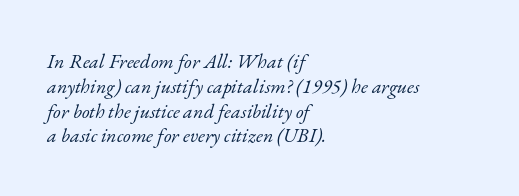
{"italic": "yes", "lean": "right", "slant_degrees": 17, "bold": "no", "underline": "no", "align": "left", "line_spacing_ratio": 1.24, "letter_spacing": "normal", "letter_spacing_em": 0.0, "glyph_px": 20}
